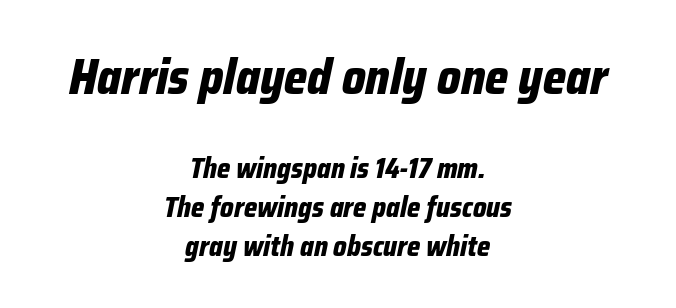
Q: Is the text bold? A: Yes.
Q: Is the text italic (slanted)? A: Yes, it leans right by about 12 degrees.
Q: Is the text underlined? A: No.
Q: How is the paragraph aligned? A: Centered.
Q: Is the spacing between letters normal or unusually wide? A: Normal.
Q: Is the spacing between lines tight, normal or loose? A: Normal.
Q: Which block of text is set in a larger size, the first (top) or the second (bottom)? A: The first (top) one.
Q: Width (condensed, normal, or wide)? A: Condensed.
Q: Stroke contrast? A: Low.
Q: x-height? A: Medium.
Q: Monospaced? A: No.
